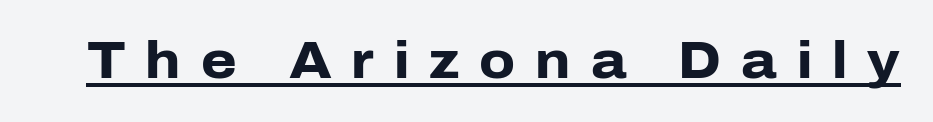
The image shows 51 px heavy sans-serif type, upright; set unusually wide letter spacing (+0.39 em), underlined; low stroke contrast and a medium x-height.
